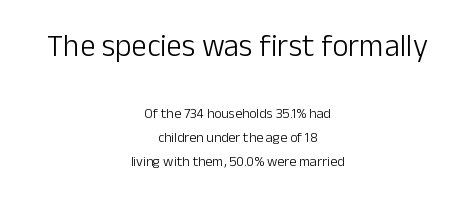
{"serif": "no", "italic": "no", "bold": "no", "weight": "light", "width": "normal", "stroke_contrast": "low", "x_height": "medium", "monospaced": "no", "underline": "no", "align": "center", "line_spacing": "normal", "line_spacing_ratio": 1.69, "letter_spacing": "normal", "letter_spacing_em": 0.0, "larger_block": "first", "size_ratio": 2.21, "glyph_px": 31}
